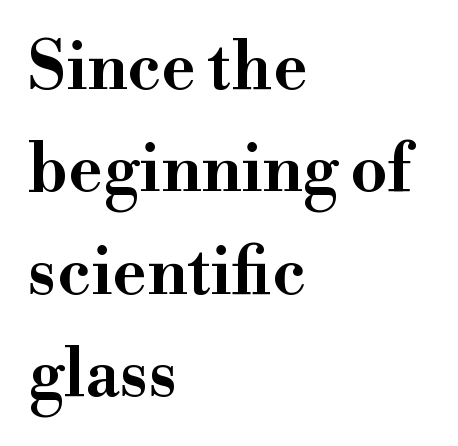
{"serif": "yes", "italic": "no", "width": "wide", "stroke_contrast": "high", "x_height": "small", "monospaced": "no", "underline": "no", "align": "left", "line_spacing": "normal", "line_spacing_ratio": 1.55, "letter_spacing": "normal", "letter_spacing_em": 0.0, "glyph_px": 66}
